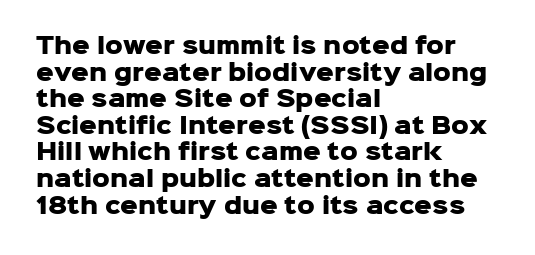
The image shows 22 px bold type, upright; set left-aligned, line spacing 1.21x, normal letter spacing, not underlined.
